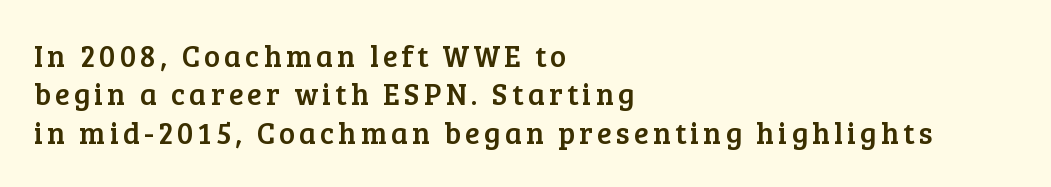
{"serif": "yes", "italic": "no", "width": "normal", "stroke_contrast": "low", "x_height": "medium", "monospaced": "no", "underline": "no", "align": "left", "line_spacing": "normal", "line_spacing_ratio": 1.28, "glyph_px": 30}
